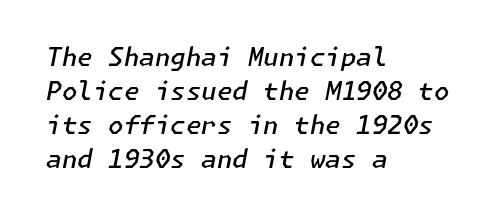
The image shows 25 px text type, italic (leaning right); set left-aligned, normal line spacing (1.36x), normal letter spacing, not underlined.
